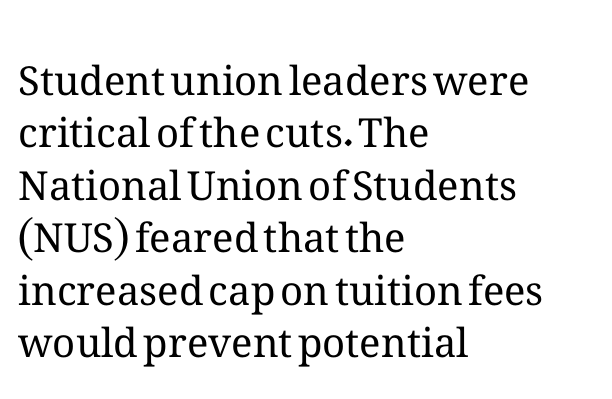
The image shows 40 px regular-weight type, upright; set left-aligned, normal line spacing (1.31x), normal letter spacing, not underlined; medium stroke contrast and a medium x-height.
